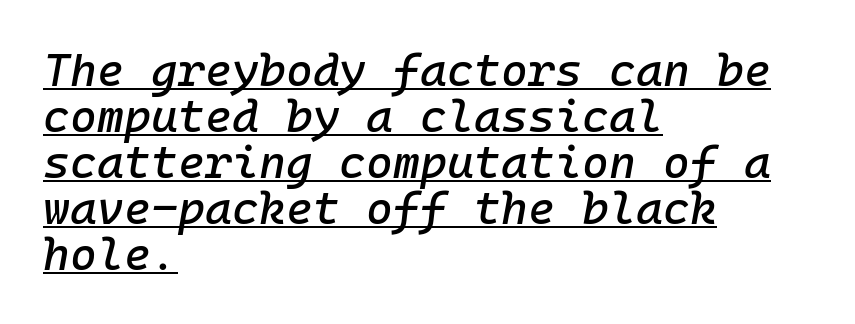
This is oblique type, the kind used for emphasis or titles. Has an underline been added? It has. Spacing verdict: monospaced, one width for all characters. Notice how descenders almost collide with the ascenders below — that's tight leading. Each line starts at the same left margin while the right side varies.
